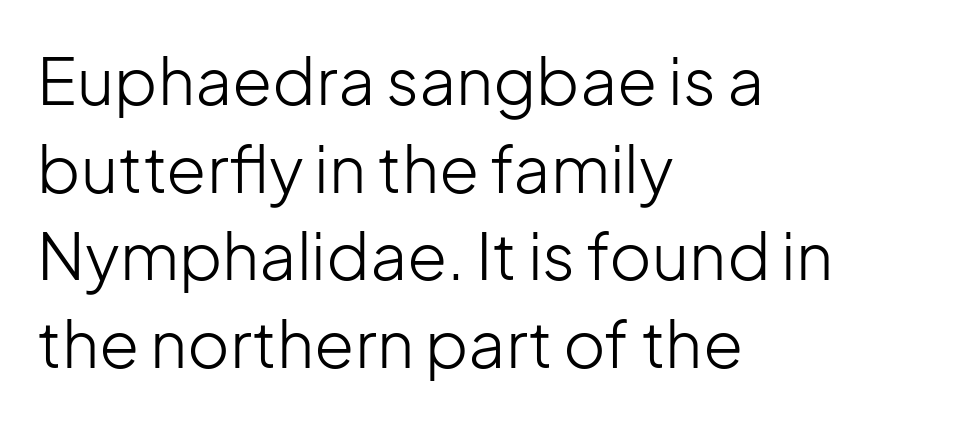
Q: Is the text bold? A: No.
Q: Is the text italic (slanted)? A: No, it is upright.
Q: Is the typeface a serif or a sans-serif typeface? A: Sans-serif.
Q: Is the text underlined? A: No.
Q: How is the paragraph aligned? A: Left-aligned.
Q: Is the spacing between letters normal or unusually wide? A: Normal.
Q: Is the spacing between lines tight, normal or loose? A: Normal.
Q: Width (condensed, normal, or wide)? A: Normal.
Q: Stroke contrast? A: Low.
Q: x-height? A: Medium.
Q: Monospaced? A: No.
